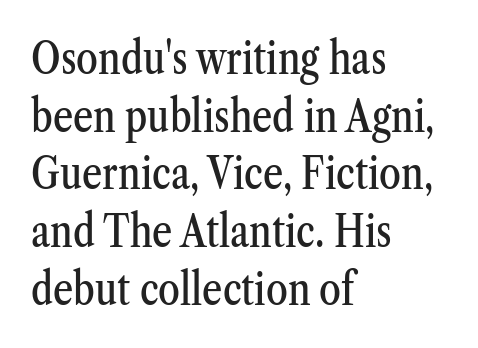
Q: Is the text italic (slanted)? A: No, it is upright.
Q: Is the typeface a serif or a sans-serif typeface? A: Serif.
Q: Is the text underlined? A: No.
Q: How is the paragraph aligned? A: Left-aligned.
Q: Is the spacing between letters normal or unusually wide? A: Normal.
Q: Is the spacing between lines tight, normal or loose? A: Normal.
Q: Width (condensed, normal, or wide)? A: Condensed.
Q: Stroke contrast? A: Medium.
Q: x-height? A: Medium.
Q: Monospaced? A: No.
